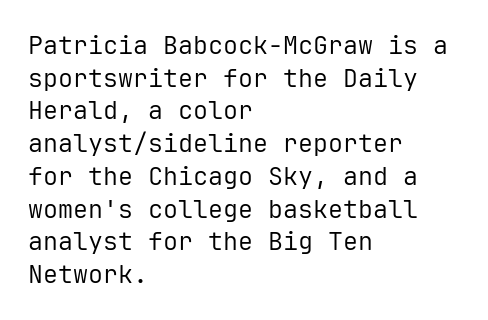
{"italic": "no", "bold": "no", "underline": "no", "align": "left", "line_spacing": "normal", "line_spacing_ratio": 1.31, "letter_spacing": "normal", "letter_spacing_em": 0.0, "glyph_px": 25}
